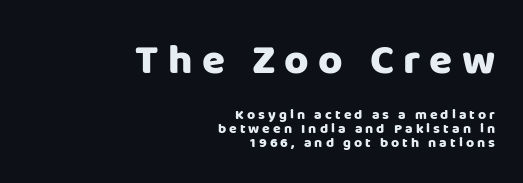
Q: Is the text bold? A: Yes.
Q: Is the text italic (slanted)? A: No, it is upright.
Q: Is the typeface a serif or a sans-serif typeface? A: Sans-serif.
Q: Is the text underlined? A: No.
Q: How is the paragraph aligned? A: Right-aligned.
Q: Is the spacing between letters normal or unusually wide? A: Unusually wide.
Q: Is the spacing between lines tight, normal or loose? A: Tight.
Q: Which block of text is set in a larger size, the first (top) or the second (bottom)? A: The first (top) one.
Q: Width (condensed, normal, or wide)? A: Normal.
Q: Stroke contrast? A: Low.
Q: x-height? A: Large.
Q: Monospaced? A: No.
